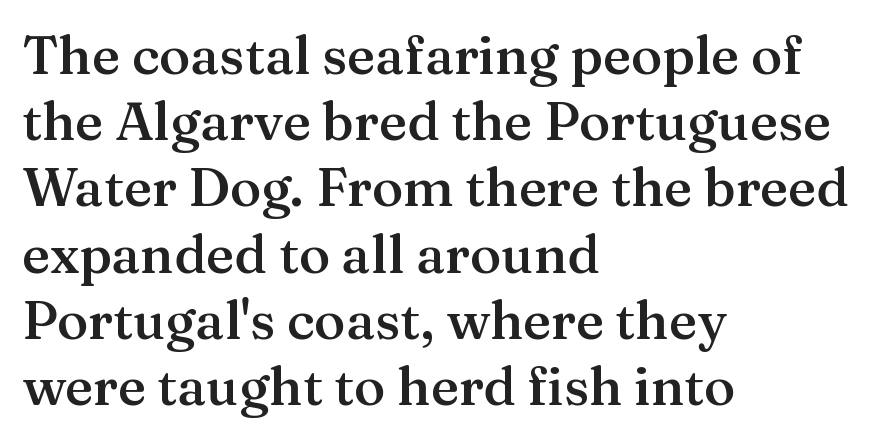
Q: Is the text bold? A: Semi-bold.
Q: Is the text italic (slanted)? A: No, it is upright.
Q: Is the typeface a serif or a sans-serif typeface? A: Serif.
Q: Is the text underlined? A: No.
Q: How is the paragraph aligned? A: Left-aligned.
Q: Is the spacing between letters normal or unusually wide? A: Normal.
Q: Is the spacing between lines tight, normal or loose? A: Normal.
Q: Width (condensed, normal, or wide)? A: Normal.
Q: Stroke contrast? A: Medium.
Q: x-height? A: Medium.
Q: Monospaced? A: No.
